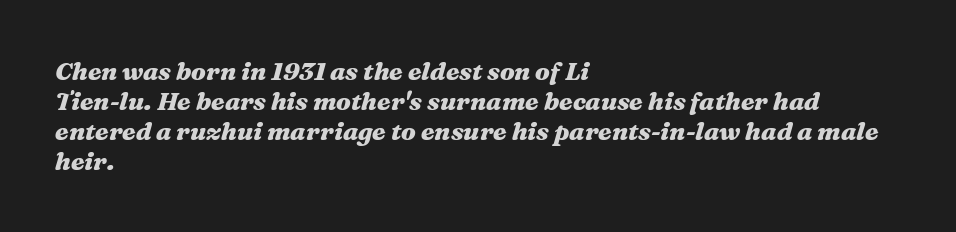
Q: Is the text bold? A: Yes.
Q: Is the text italic (slanted)? A: Yes, it leans right by about 16 degrees.
Q: Is the text underlined? A: No.
Q: How is the paragraph aligned? A: Left-aligned.
Q: Is the spacing between letters normal or unusually wide? A: Normal.
